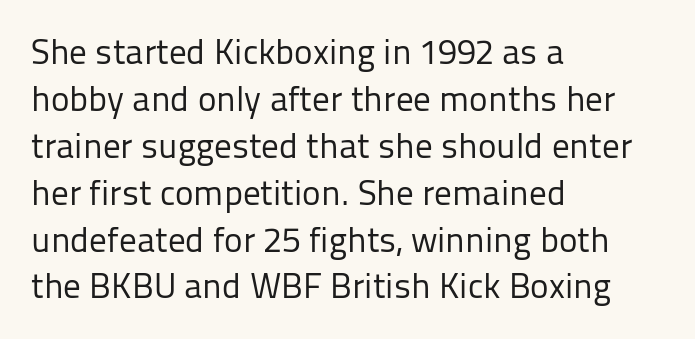
{"serif": "no", "italic": "no", "bold": "no", "weight": "regular", "width": "normal", "stroke_contrast": "low", "x_height": "medium", "monospaced": "no", "underline": "no", "align": "left", "line_spacing": "normal", "line_spacing_ratio": 1.34, "letter_spacing": "normal", "letter_spacing_em": 0.0, "glyph_px": 35}
